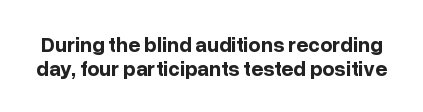
Q: Is the text bold? A: Yes.
Q: Is the text italic (slanted)? A: No, it is upright.
Q: Is the text underlined? A: No.
Q: Is the spacing between letters normal or unusually wide? A: Normal.
Q: Is the spacing between lines tight, normal or loose? A: Tight.
